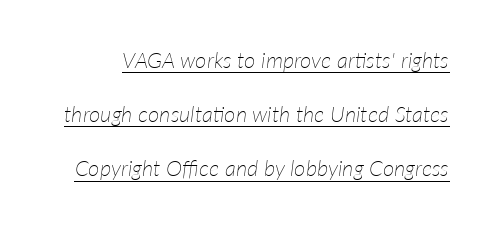
Q: Is the text bold? A: No.
Q: Is the text italic (slanted)? A: Yes, it leans right by about 7 degrees.
Q: Is the text underlined? A: Yes.
Q: Is the spacing between letters normal or unusually wide? A: Normal.
Q: Is the spacing between lines tight, normal or loose? A: Loose.
